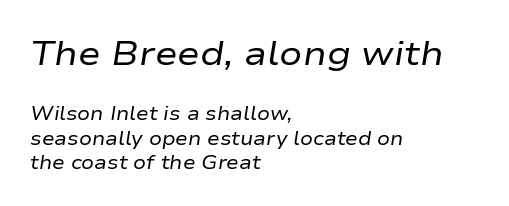
The more generous point size was reserved for the upper chunk. The face looks like a standard text weight, possibly lighter. The strip under each line holds only bare page. The face used here is proportionally spaced, like ordinary book or web type. Designer's note — italics engaged. Vertically, the passage feels balanced, rows spaced as you'd expect.
